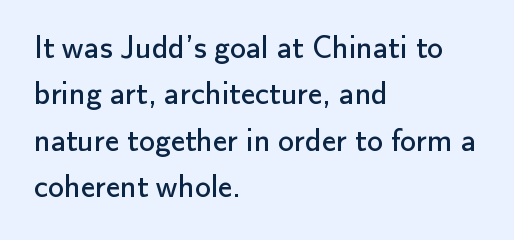
{"serif": "no", "italic": "no", "bold": "no", "weight": "regular", "width": "normal", "stroke_contrast": "low", "x_height": "small", "monospaced": "no", "underline": "no", "align": "left", "line_spacing": "normal", "line_spacing_ratio": 1.45, "letter_spacing": "normal", "letter_spacing_em": 0.0, "glyph_px": 32}
